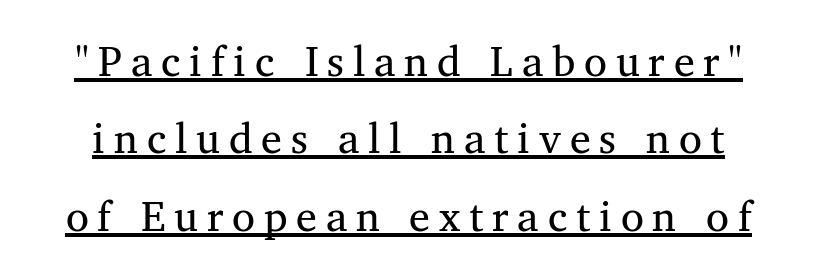
{"serif": "yes", "bold": "no", "weight": "regular", "width": "normal", "stroke_contrast": "medium", "x_height": "medium", "monospaced": "no", "underline": "yes", "line_spacing_ratio": 1.84, "letter_spacing": "wide", "letter_spacing_em": 0.21, "glyph_px": 42}
